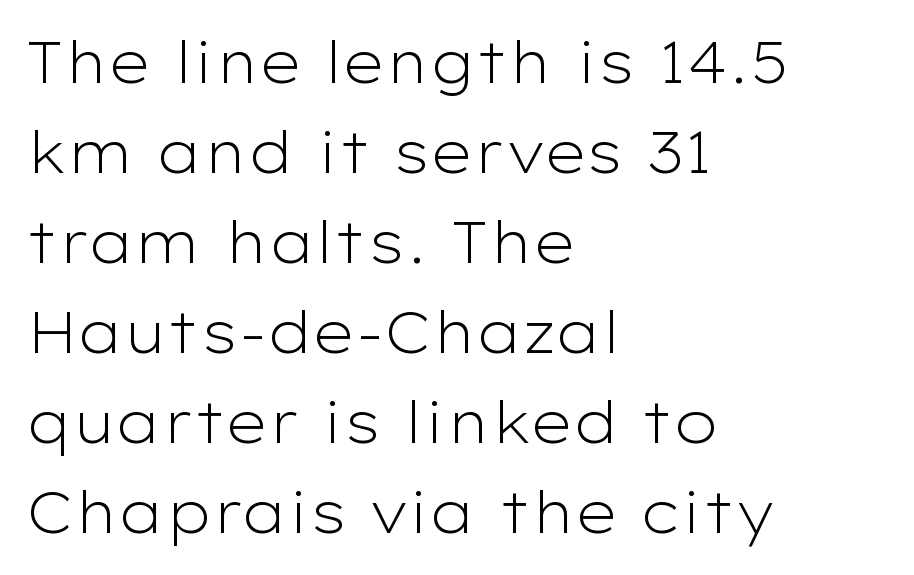
The image shows 57 px light, wide sans-serif type, upright; set left-aligned, normal line spacing (1.58x), normal letter spacing, not underlined; low stroke contrast and a medium x-height.
